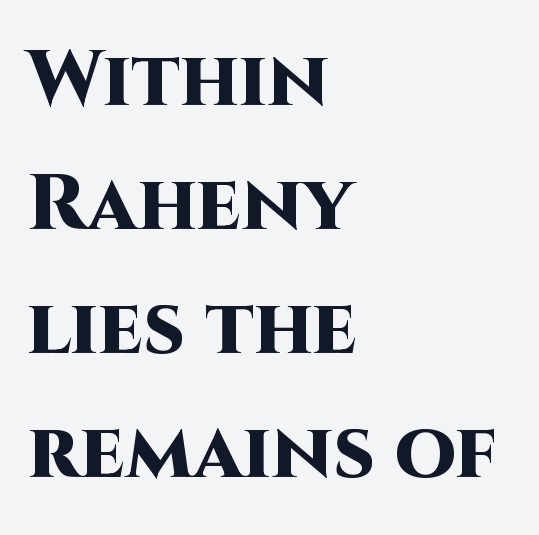
{"serif": "no", "italic": "no", "bold": "yes", "weight": "heavy", "width": "normal", "stroke_contrast": "high", "x_height": "large", "monospaced": "no", "underline": "no", "align": "left", "line_spacing": "normal", "line_spacing_ratio": 1.57, "letter_spacing": "normal", "letter_spacing_em": 0.0, "glyph_px": 79}
